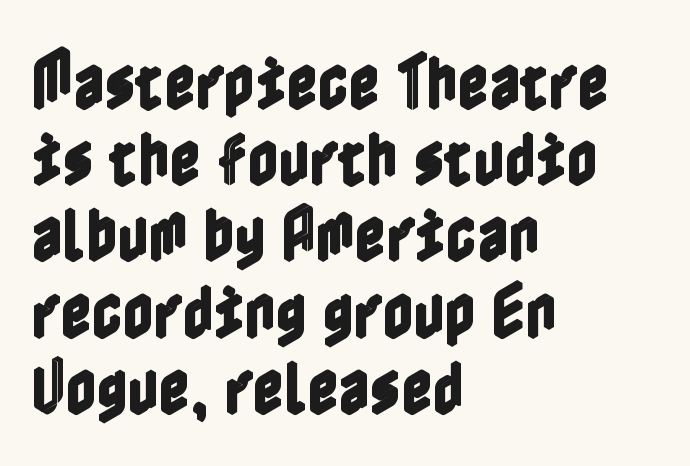
Letter spacing: default. A bare baseline throughout the passage. Compared with typical paragraphs, the rows here are spaced about the same. Posture: upright roman.
